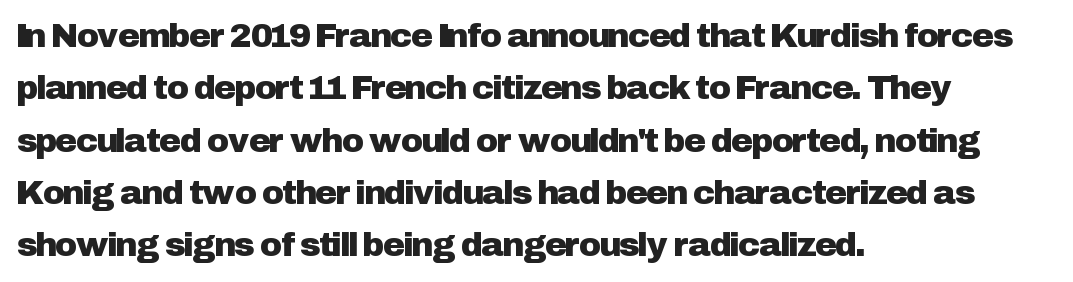
Q: Is the text italic (slanted)? A: No, it is upright.
Q: Is the typeface a serif or a sans-serif typeface? A: Sans-serif.
Q: Is the text underlined? A: No.
Q: How is the paragraph aligned? A: Left-aligned.
Q: Is the spacing between letters normal or unusually wide? A: Normal.
Q: Is the spacing between lines tight, normal or loose? A: Normal.
Q: Width (condensed, normal, or wide)? A: Normal.
Q: Stroke contrast? A: Low.
Q: x-height? A: Medium.
Q: Monospaced? A: No.
